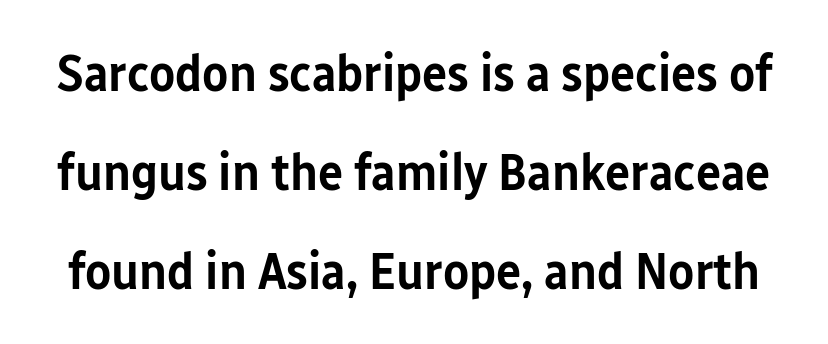
Q: Is the text bold? A: Semi-bold.
Q: Is the text italic (slanted)? A: No, it is upright.
Q: Is the typeface a serif or a sans-serif typeface? A: Sans-serif.
Q: Is the text underlined? A: No.
Q: Is the spacing between letters normal or unusually wide? A: Normal.
Q: Width (condensed, normal, or wide)? A: Condensed.
Q: Stroke contrast? A: Low.
Q: x-height? A: Medium.
Q: Monospaced? A: No.
